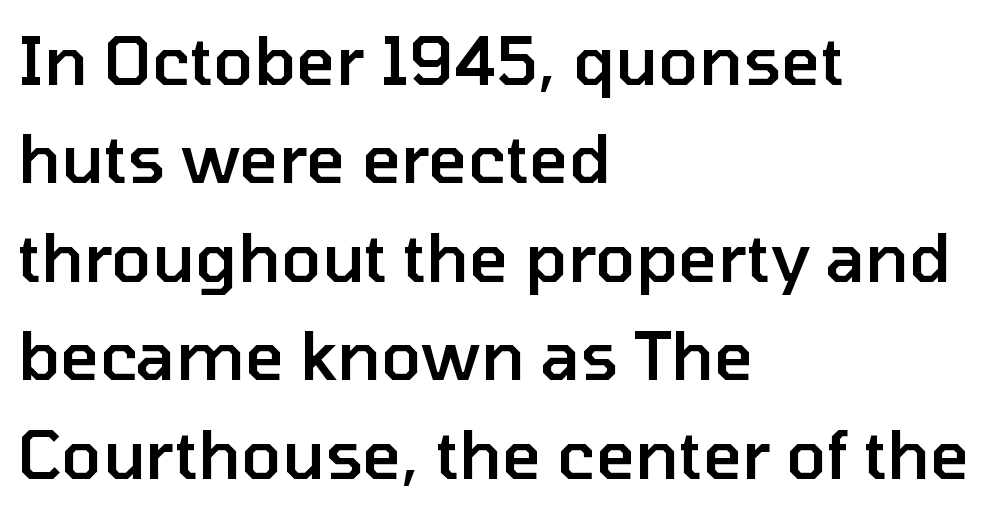
The image shows 67 px semibold sans-serif type, upright; set left-aligned, normal line spacing (1.47x), normal letter spacing, not underlined; low stroke contrast and a medium x-height.
